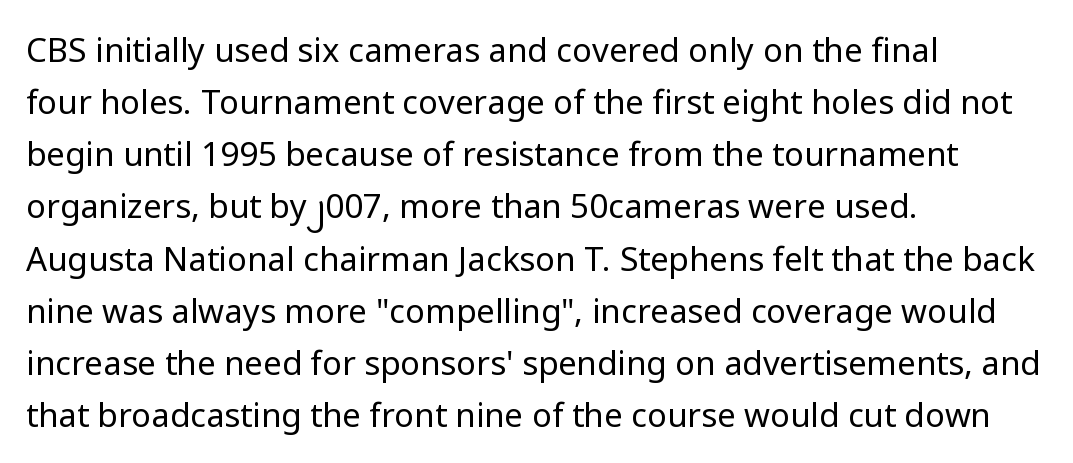
{"serif": "no", "italic": "no", "bold": "no", "weight": "regular", "width": "normal", "stroke_contrast": "low", "x_height": "medium", "monospaced": "no", "underline": "no", "align": "left", "line_spacing": "normal", "line_spacing_ratio": 1.58, "letter_spacing": "normal", "letter_spacing_em": 0.0, "glyph_px": 33}
